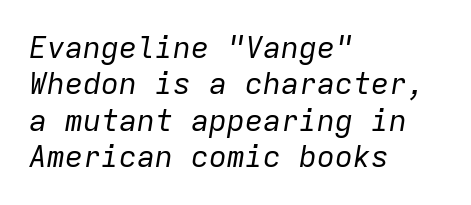
No extra ink here — the face is not bold. Do the characters align in a grid? Yes, the font is monospaced. Slant detected: the letters are inclined. Nobody touched the tracking dial on this one. The strip under each line holds only bare page. Line beginnings align vertically; line endings do not.
